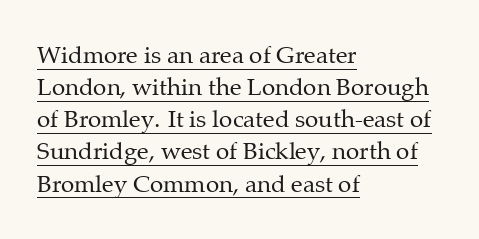
These characters rest on top of a visible drawn line. A light-to-regular cut is what we see here. The face used here is rendered with its standard letterfit. This rendering uses left alignment, leaving the right contour irregular. Leading matches the norm, producing a regular column.
